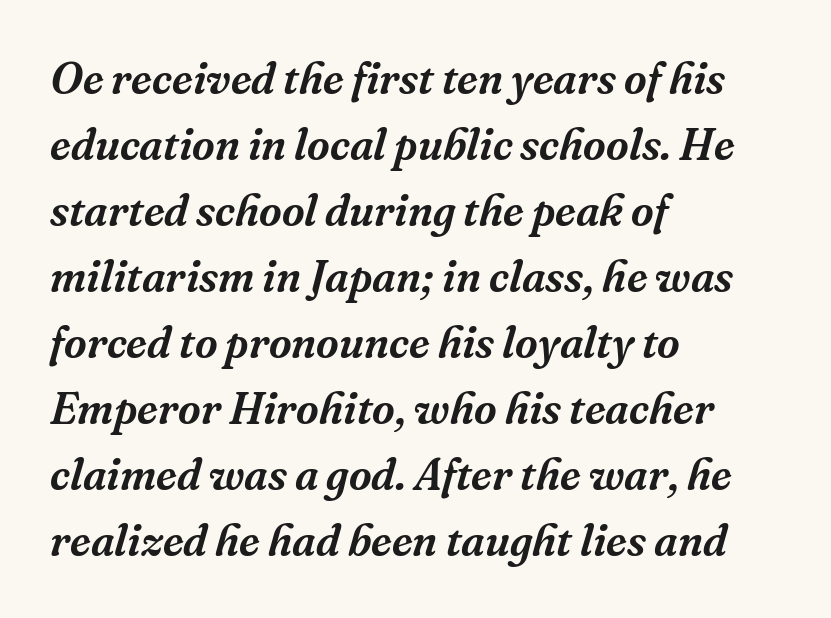
Q: Is the text italic (slanted)? A: Yes, it leans right by about 16 degrees.
Q: Is the typeface a serif or a sans-serif typeface? A: Serif.
Q: Is the text underlined? A: No.
Q: How is the paragraph aligned? A: Left-aligned.
Q: Is the spacing between letters normal or unusually wide? A: Normal.
Q: Is the spacing between lines tight, normal or loose? A: Normal.
Q: Width (condensed, normal, or wide)? A: Normal.
Q: Stroke contrast? A: Medium.
Q: x-height? A: Medium.
Q: Monospaced? A: No.
